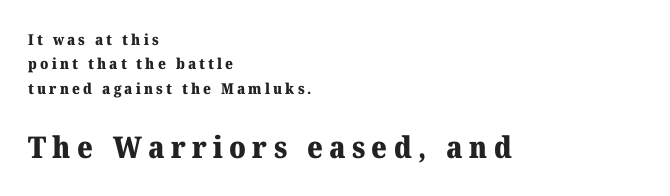
This is the regular roman posture of the typeface. How heavy is the stroke? Heavy — this is a bold. The following chunk of copy outweighs the initial chunk in type size. The compositor pushed each line to the left boundary. A serif font was chosen for this passage. Nobody drew a line under any word here.
